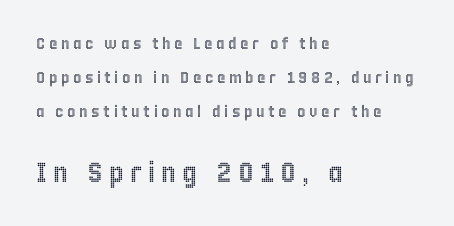
{"italic": "no", "width": "condensed", "x_height": "large", "monospaced": "no", "underline": "no", "align": "left", "line_spacing": "loose", "line_spacing_ratio": 2.12, "letter_spacing": "wide", "letter_spacing_em": 0.22, "larger_block": "second", "size_ratio": 1.75, "glyph_px": 28}
